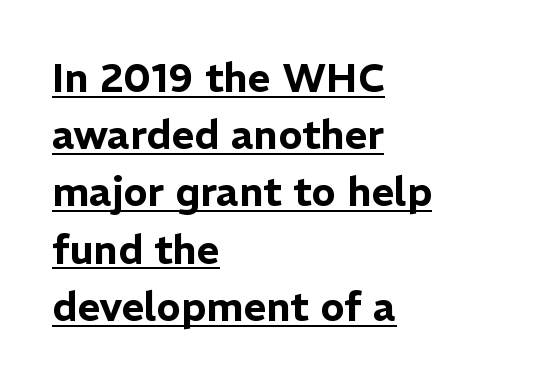
{"serif": "no", "italic": "no", "width": "normal", "stroke_contrast": "low", "x_height": "medium", "monospaced": "no", "underline": "yes", "align": "left", "line_spacing": "normal", "line_spacing_ratio": 1.43, "letter_spacing": "normal", "letter_spacing_em": 0.0, "glyph_px": 40}
